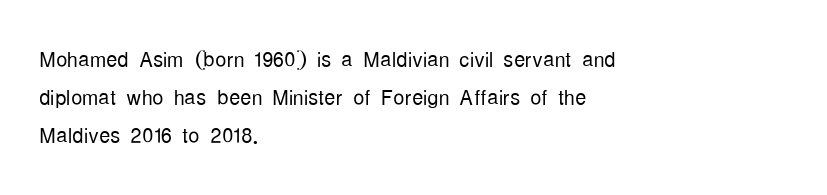
The image shows 28 px light, condensed sans-serif type, upright; set left-aligned, normal line spacing (1.36x), normal letter spacing, not underlined; low stroke contrast and a medium x-height.
